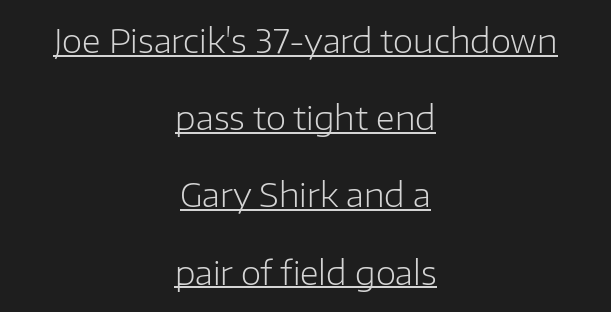
The glyphs are accompanied by a horizontal stroke just below them. Words appear dense and cohesive because spacing is normal. Typographically, this falls in the sans-serif category. Nothing heavy about these letters — not bold at all.
